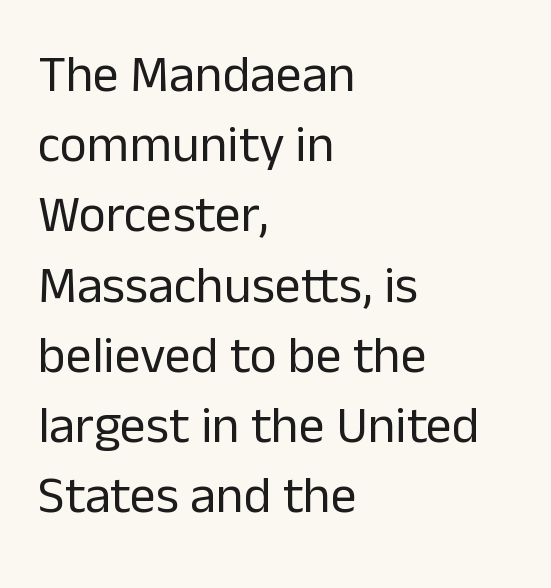
The image shows 52 px regular-weight sans-serif type, upright; set left-aligned, normal line spacing (1.35x), normal letter spacing, not underlined; low stroke contrast and a medium x-height.
